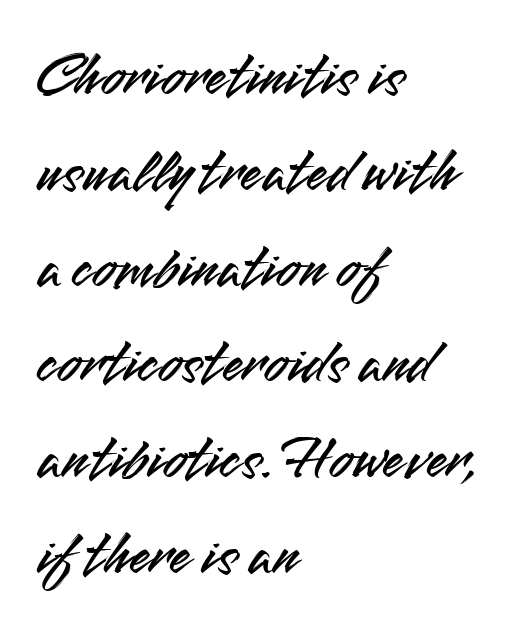
Q: Is the text italic (slanted)? A: Yes.
Q: Is the typeface a serif or a sans-serif typeface? A: Sans-serif.
Q: Is the text underlined? A: No.
Q: How is the paragraph aligned? A: Left-aligned.
Q: Is the spacing between letters normal or unusually wide? A: Normal.
Q: Is the spacing between lines tight, normal or loose? A: Normal.
Q: Width (condensed, normal, or wide)? A: Normal.
Q: Stroke contrast? A: Medium.
Q: x-height? A: Small.
Q: Monospaced? A: No.
